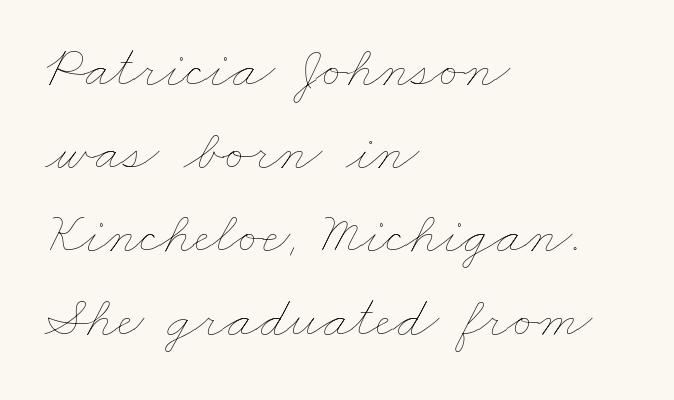
The image shows 59 px thin, wide type; set left-aligned, normal line spacing (1.41x), normal letter spacing, not underlined; low stroke contrast and a small x-height.
